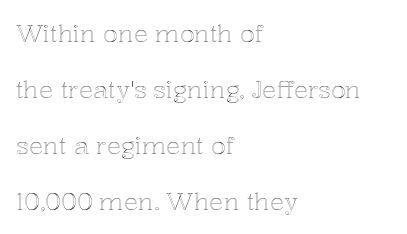
Q: Is the text italic (slanted)? A: No, it is upright.
Q: Is the text underlined? A: No.
Q: How is the paragraph aligned? A: Left-aligned.
Q: Is the spacing between letters normal or unusually wide? A: Normal.
Q: Is the spacing between lines tight, normal or loose? A: Loose.
